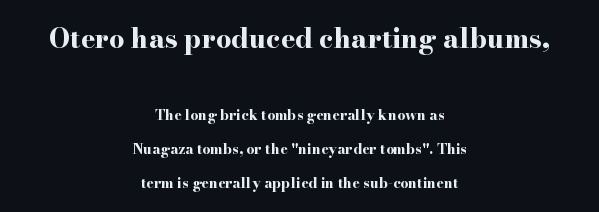
The image shows 27 px bold type, upright; set centered, loose line spacing (2.43x), normal letter spacing, not underlined; the first (top) block is 1.93x larger.
